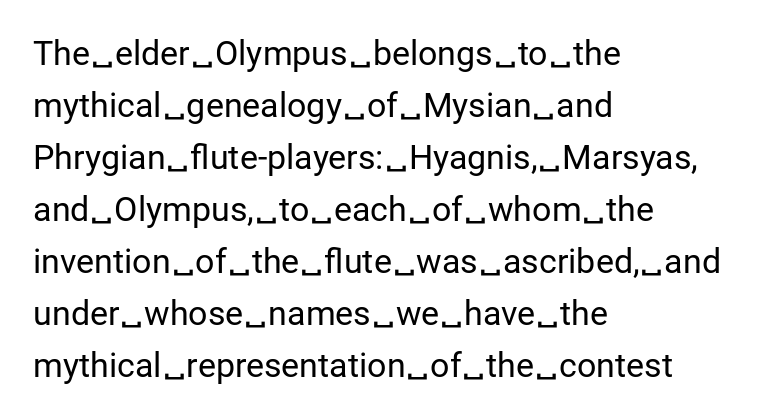
Check where the strokes stop: nothing finishes them off — pure sans. Typeset ragged right — the left edge is the straight one. The weight would be labelled regular, book, light, or lighter still. The passage shown is typed in a proportional face where columns would drift. Posture: upright roman.
